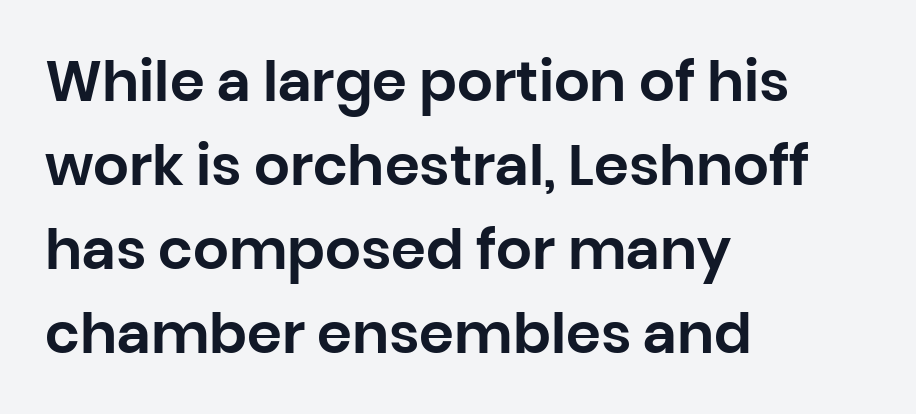
{"serif": "no", "italic": "no", "width": "normal", "stroke_contrast": "low", "x_height": "large", "monospaced": "no", "underline": "no", "align": "left", "line_spacing": "normal", "line_spacing_ratio": 1.5, "letter_spacing": "normal", "letter_spacing_em": 0.0, "glyph_px": 56}
